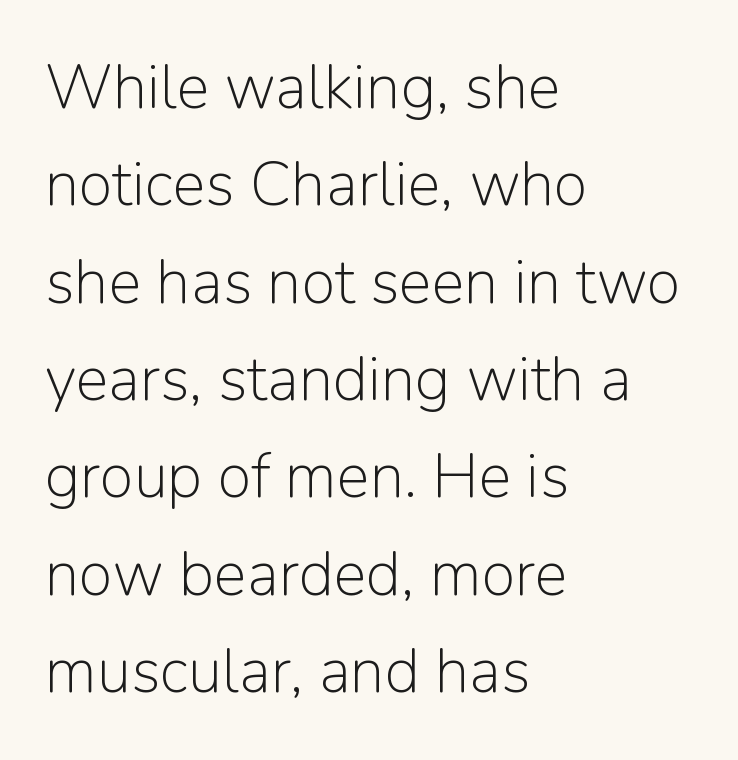
Note the varied advance widths — an 'i' is clearly narrower than an 'm'. Horizontally, the lines are justified to the leading edge only. No feet cap the strokes, marking this as sans-serif type. Heft: none added — not bold.
